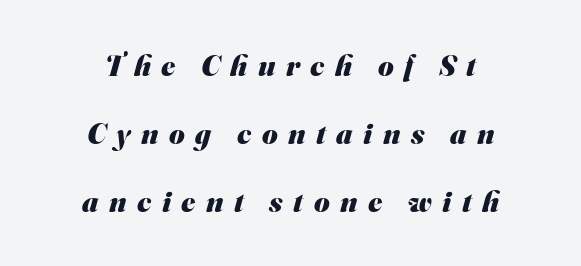
Q: Is the text bold? A: Yes.
Q: Is the typeface a serif or a sans-serif typeface? A: Sans-serif.
Q: Is the text underlined? A: No.
Q: How is the paragraph aligned? A: Centered.
Q: Is the spacing between letters normal or unusually wide? A: Unusually wide.
Q: Is the spacing between lines tight, normal or loose? A: Loose.
Q: Width (condensed, normal, or wide)? A: Normal.
Q: Stroke contrast? A: Medium.
Q: x-height? A: Small.
Q: Monospaced? A: No.
